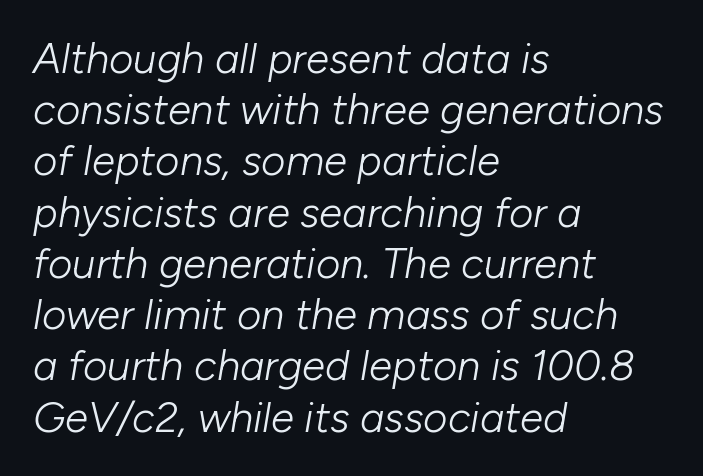
The image shows 42 px light type, italic (leaning right); set left-aligned, line spacing 1.22x, normal letter spacing, not underlined; low stroke contrast and a medium x-height.
